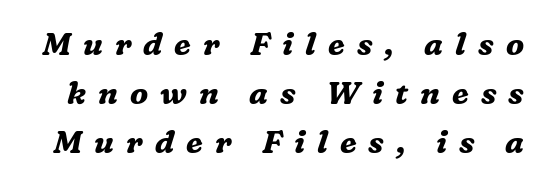
The image shows 31 px bold serif type, italic (leaning right); set normal line spacing (1.58x), unusually wide letter spacing (+0.39 em), not underlined; medium stroke contrast and a medium x-height.
